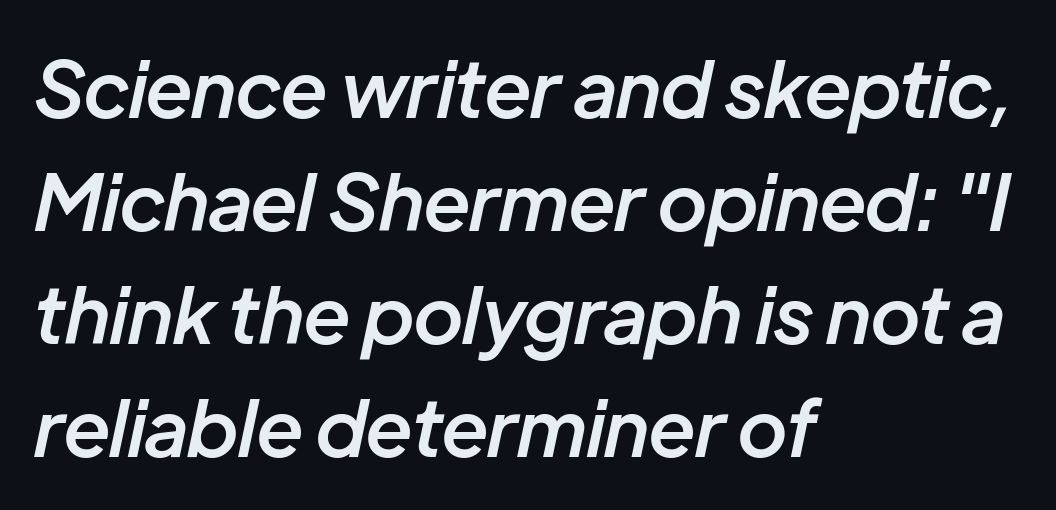
The image shows 78 px semibold type, italic (leaning right); set left-aligned, normal line spacing (1.45x), normal letter spacing, not underlined; low stroke contrast and a medium x-height.
